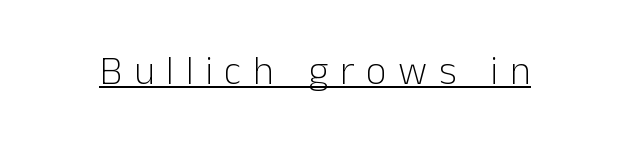
{"serif": "no", "italic": "no", "bold": "no", "weight": "light", "width": "normal", "stroke_contrast": "low", "x_height": "medium", "monospaced": "no", "underline": "yes", "letter_spacing": "wide", "letter_spacing_em": 0.29, "glyph_px": 40}
